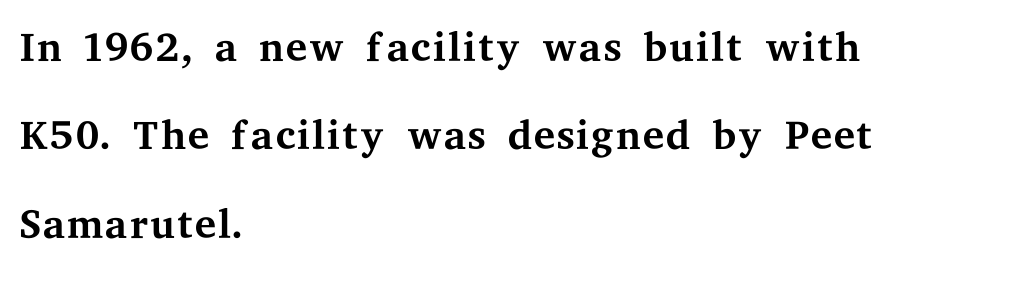
Is the type heavy? It reads as light-to-regular instead. Character widths vary here, with narrow letters taking less room than wide ones. The paragraph has a hard left edge and a soft right edge. Default kerning and tracking; the words read as compact shapes. The axis of the letterforms is exactly vertical.
